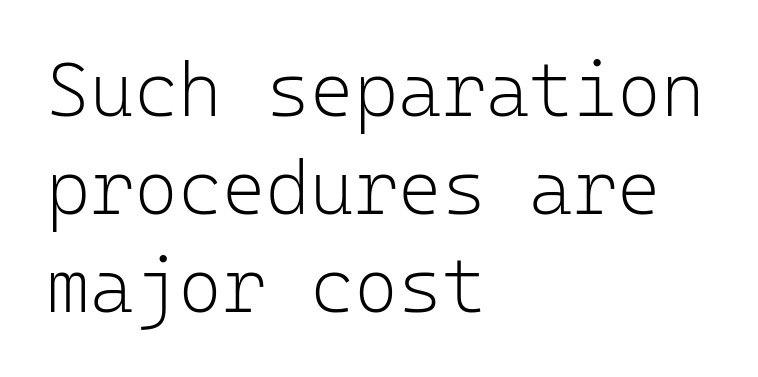
Q: Is the text bold? A: No.
Q: Is the text italic (slanted)? A: No, it is upright.
Q: Is the typeface a serif or a sans-serif typeface? A: Sans-serif.
Q: Is the text underlined? A: No.
Q: How is the paragraph aligned? A: Left-aligned.
Q: Is the spacing between letters normal or unusually wide? A: Normal.
Q: Is the spacing between lines tight, normal or loose? A: Normal.
Q: Width (condensed, normal, or wide)? A: Normal.
Q: Stroke contrast? A: Low.
Q: x-height? A: Medium.
Q: Monospaced? A: Yes.
